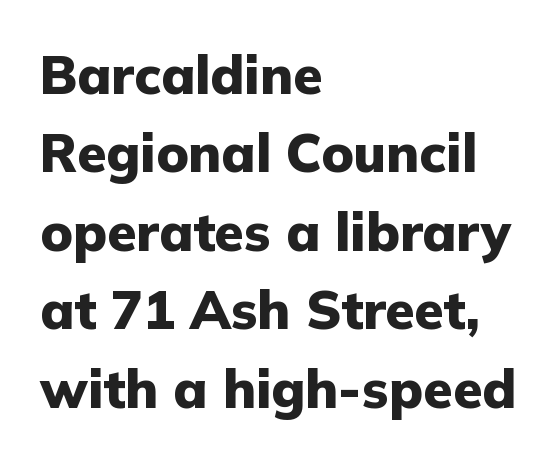
The image shows 53 px heavy sans-serif type, upright; set left-aligned, normal line spacing (1.48x), normal letter spacing, not underlined; low stroke contrast and a medium x-height.
